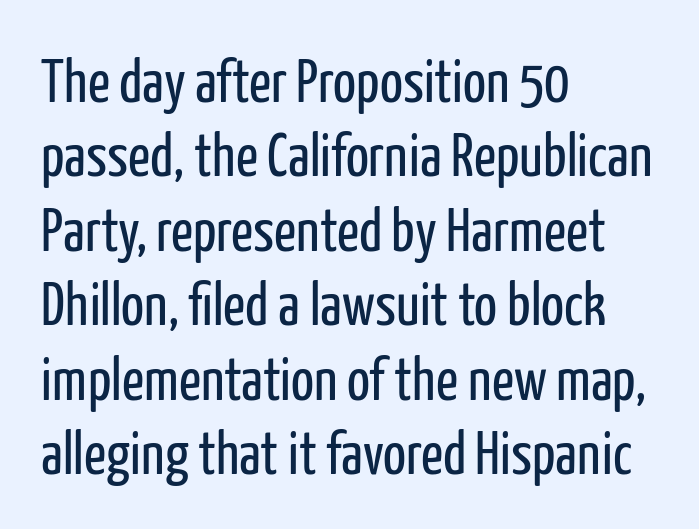
The image shows 61 px regular-weight, condensed sans-serif type, upright; set left-aligned, line spacing 1.22x, normal letter spacing, not underlined; low stroke contrast and a medium x-height.
